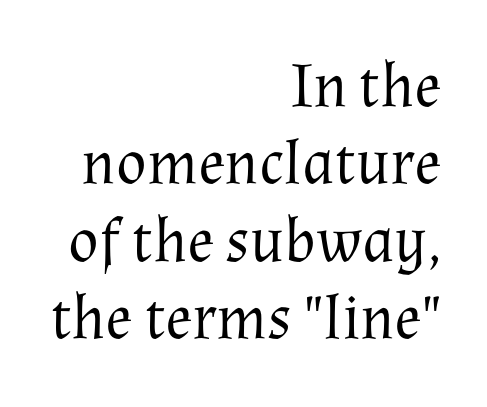
Q: Is the text bold? A: No.
Q: Is the text italic (slanted)? A: No, it is upright.
Q: Is the typeface a serif or a sans-serif typeface? A: Serif.
Q: Is the text underlined? A: No.
Q: How is the paragraph aligned? A: Right-aligned.
Q: Is the spacing between letters normal or unusually wide? A: Normal.
Q: Width (condensed, normal, or wide)? A: Normal.
Q: Stroke contrast? A: Medium.
Q: x-height? A: Medium.
Q: Monospaced? A: No.
